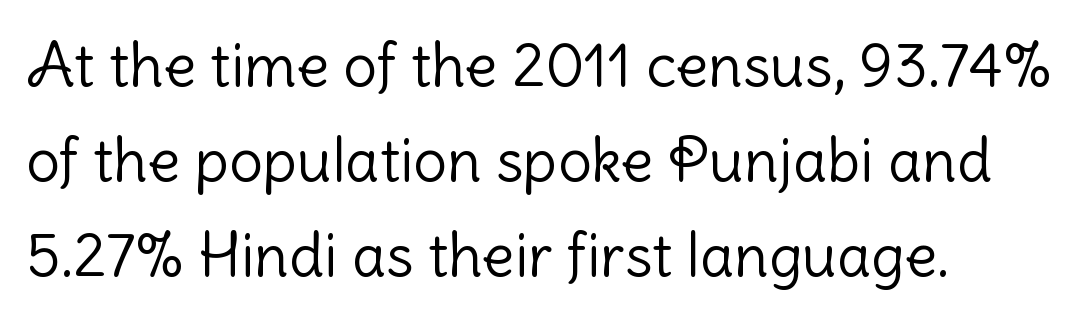
Q: Is the text bold? A: No.
Q: Is the text italic (slanted)? A: No, it is upright.
Q: Is the typeface a serif or a sans-serif typeface? A: Sans-serif.
Q: Is the text underlined? A: No.
Q: How is the paragraph aligned? A: Left-aligned.
Q: Is the spacing between letters normal or unusually wide? A: Normal.
Q: Is the spacing between lines tight, normal or loose? A: Normal.
Q: Width (condensed, normal, or wide)? A: Normal.
Q: Stroke contrast? A: Low.
Q: x-height? A: Medium.
Q: Monospaced? A: No.
